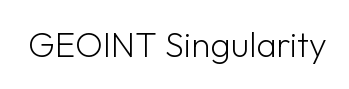
A typesetter would label this face a sans. A roman cut, with each character standing at attention. Type without underlining. Proportional: the letters do not fall into vertical columns. The characters are drawn with everyday or finer stroke widths.
